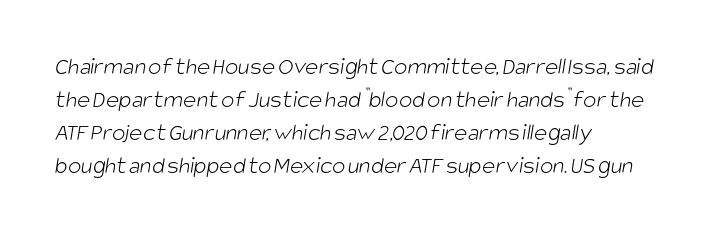
{"bold": "no", "underline": "no", "align": "left", "line_spacing": "normal", "line_spacing_ratio": 1.32, "letter_spacing": "normal", "letter_spacing_em": 0.0, "glyph_px": 25}
